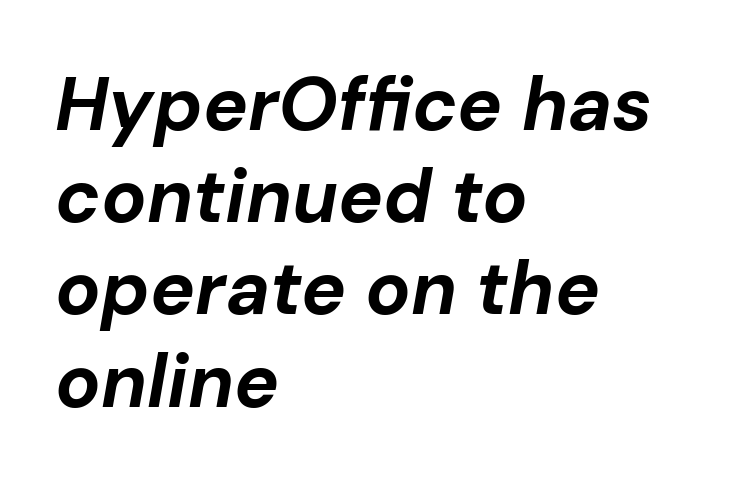
{"italic": "yes", "lean": "right", "slant_degrees": 10, "bold": "yes", "weight": "bold", "width": "normal", "stroke_contrast": "low", "x_height": "medium", "monospaced": "no", "underline": "no", "align": "left", "line_spacing_ratio": 1.23, "letter_spacing": "normal", "letter_spacing_em": 0.0, "glyph_px": 75}
